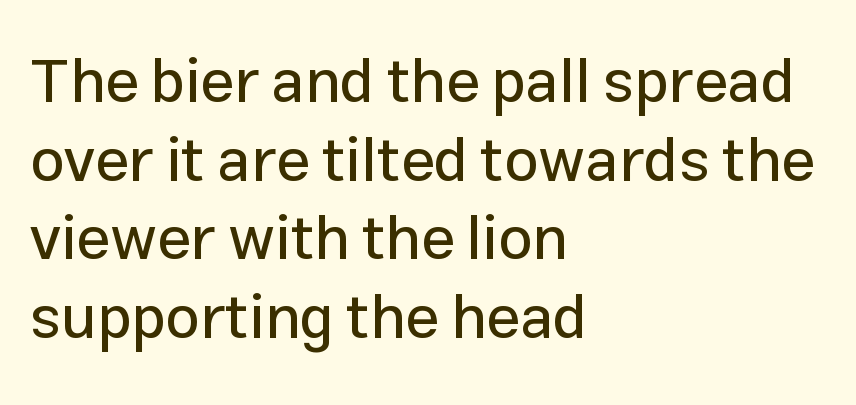
Q: Is the text italic (slanted)? A: No, it is upright.
Q: Is the typeface a serif or a sans-serif typeface? A: Sans-serif.
Q: Is the text underlined? A: No.
Q: How is the paragraph aligned? A: Left-aligned.
Q: Is the spacing between letters normal or unusually wide? A: Normal.
Q: Is the spacing between lines tight, normal or loose? A: Normal.
Q: Width (condensed, normal, or wide)? A: Normal.
Q: Stroke contrast? A: Low.
Q: x-height? A: Medium.
Q: Monospaced? A: No.
